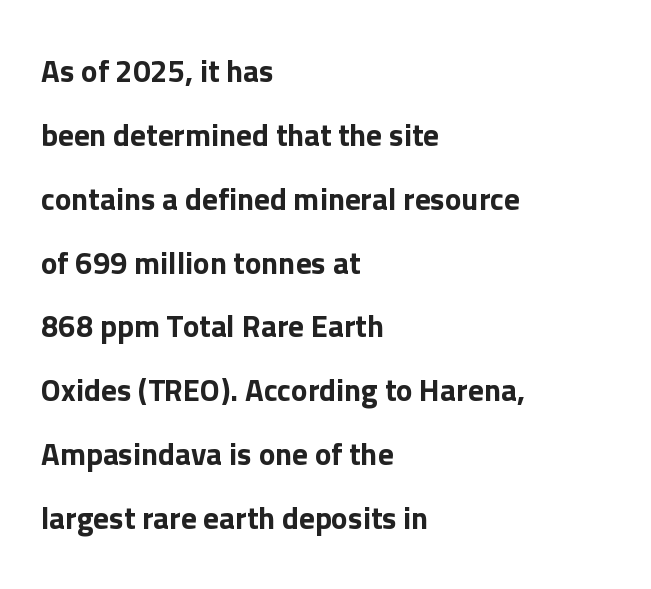
{"serif": "no", "italic": "no", "width": "normal", "stroke_contrast": "low", "x_height": "medium", "monospaced": "no", "underline": "no", "align": "left", "line_spacing": "loose", "line_spacing_ratio": 2.06, "letter_spacing": "normal", "letter_spacing_em": 0.0, "glyph_px": 31}
